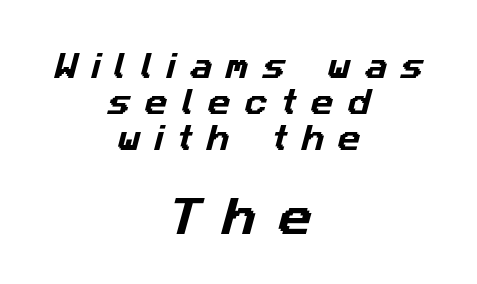
Q: Is the typeface a serif or a sans-serif typeface? A: Sans-serif.
Q: Is the text underlined? A: No.
Q: How is the paragraph aligned? A: Centered.
Q: Is the spacing between letters normal or unusually wide? A: Unusually wide.
Q: Is the spacing between lines tight, normal or loose? A: Normal.
Q: Which block of text is set in a larger size, the first (top) or the second (bottom)? A: The second (bottom) one.
Q: Width (condensed, normal, or wide)? A: Normal.
Q: Stroke contrast? A: Low.
Q: x-height? A: Medium.
Q: Monospaced? A: No.
